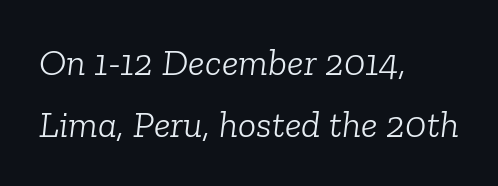
The image shows 38 px light serif type, italic (leaning right); set left-aligned, normal line spacing (1.62x), normal letter spacing, not underlined; low stroke contrast and a medium x-height.
